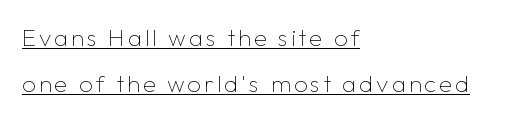
No italicization has been applied; the sample stays upright. The rendering uses the underline text-decoration. Compared with typical paragraphs, the rows here are farther apart. Alignment: flush left. The typeface has the unassuming heft of standard copy or less.
